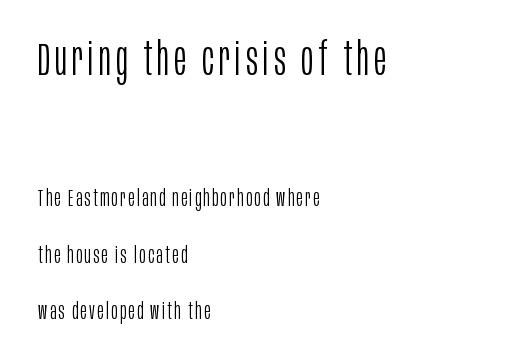
Q: Is the text bold? A: No.
Q: Is the text italic (slanted)? A: No, it is upright.
Q: Is the typeface a serif or a sans-serif typeface? A: Sans-serif.
Q: Is the text underlined? A: No.
Q: How is the paragraph aligned? A: Left-aligned.
Q: Is the spacing between lines tight, normal or loose? A: Loose.
Q: Which block of text is set in a larger size, the first (top) or the second (bottom)? A: The first (top) one.
Q: Width (condensed, normal, or wide)? A: Condensed.
Q: Stroke contrast? A: Low.
Q: x-height? A: Large.
Q: Monospaced? A: No.
